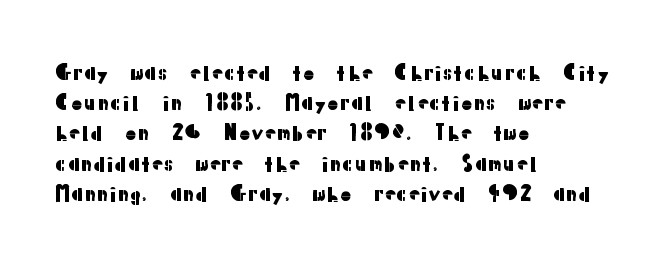
The lines sit at an ordinary, default distance from one another. In terms of posture, this sample is upright. What stands out about the letter spacing? Nothing — it is the standard amount. Leftover space on each line is placed entirely after the last word. Check the space under the baseline: it is left empty.
